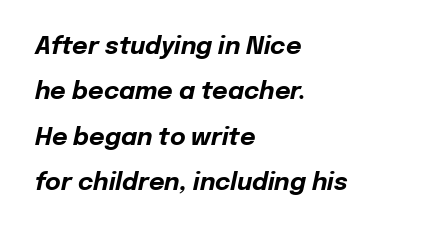
{"italic": "yes", "lean": "right", "slant_degrees": 12, "bold": "yes", "underline": "no", "align": "left", "line_spacing_ratio": 1.89, "letter_spacing": "normal", "letter_spacing_em": 0.0, "glyph_px": 24}
